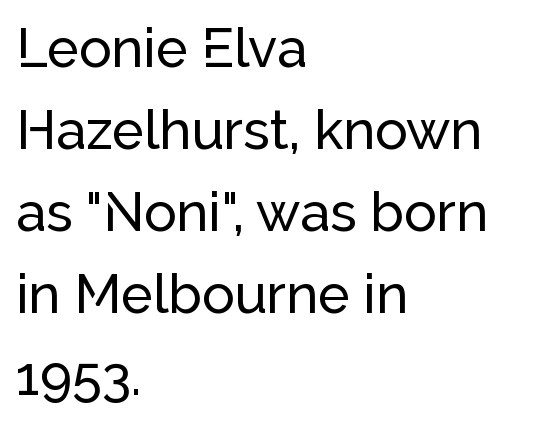
The image shows 54 px sans-serif type, upright; set left-aligned, normal line spacing (1.52x), normal letter spacing, not underlined; low stroke contrast and a medium x-height.
